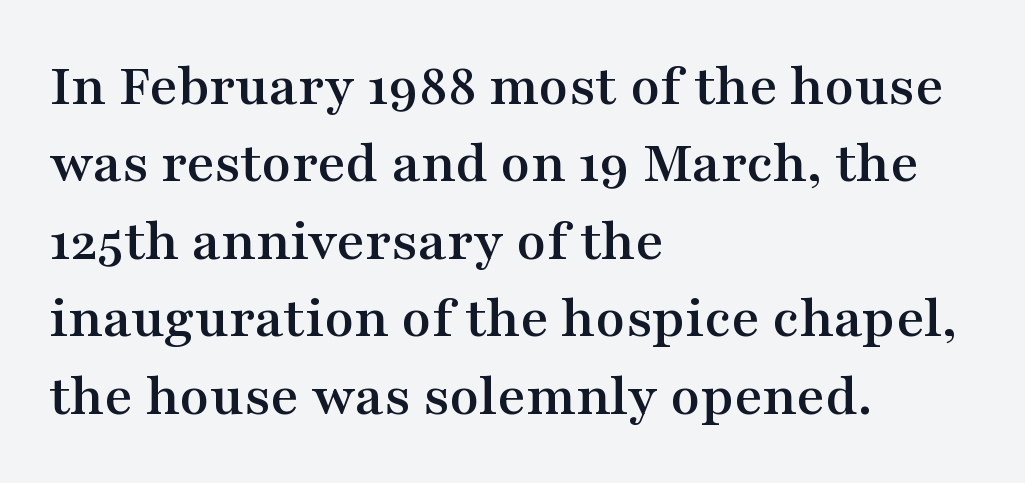
The image shows 61 px wide serif type, upright; set left-aligned, normal line spacing (1.27x), normal letter spacing, not underlined; medium stroke contrast and a medium x-height.
